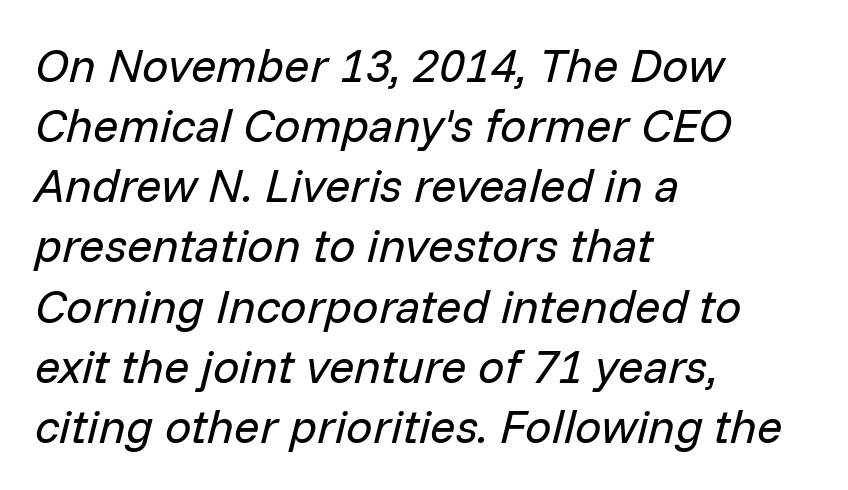
Q: Is the text bold? A: No.
Q: Is the text italic (slanted)? A: Yes, it leans right by about 14 degrees.
Q: Is the text underlined? A: No.
Q: How is the paragraph aligned? A: Left-aligned.
Q: Is the spacing between letters normal or unusually wide? A: Normal.
Q: Is the spacing between lines tight, normal or loose? A: Normal.
Q: Width (condensed, normal, or wide)? A: Normal.
Q: Stroke contrast? A: Low.
Q: x-height? A: Medium.
Q: Monospaced? A: No.
